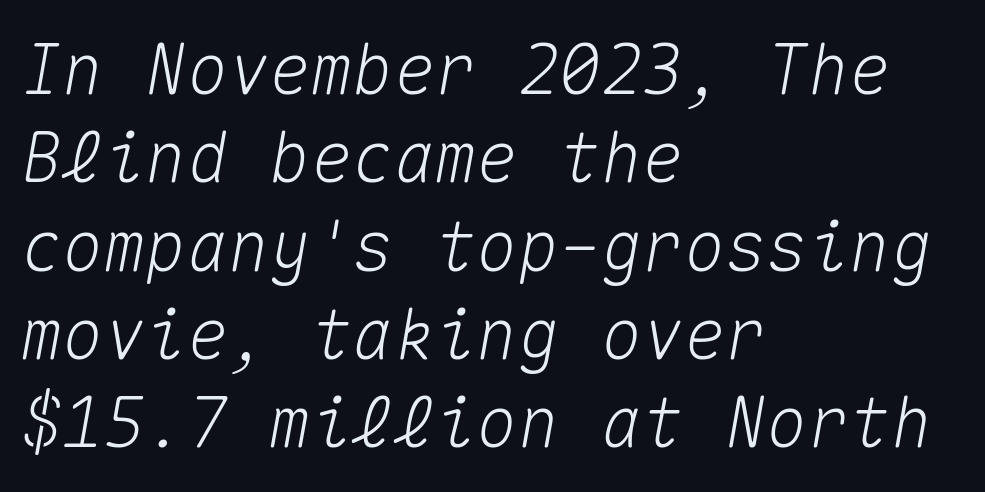
The image shows 69 px text type, italic (leaning right), monospaced; set left-aligned, normal line spacing (1.28x), normal letter spacing, not underlined; medium stroke contrast and a medium x-height.
